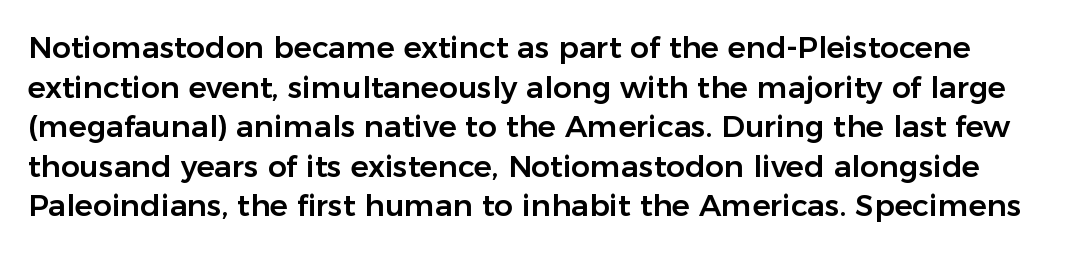
{"serif": "no", "italic": "no", "width": "normal", "stroke_contrast": "low", "x_height": "medium", "monospaced": "no", "underline": "no", "line_spacing": "normal", "line_spacing_ratio": 1.32, "letter_spacing": "normal", "letter_spacing_em": 0.0, "glyph_px": 30}
